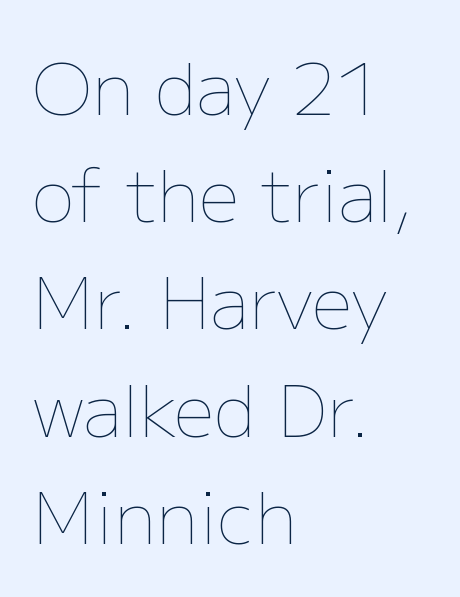
These lines are rendered in a variable-pitch font. Look at the tracking — it's just the regular setting, nothing added. Each new line begins a customary step beneath the previous one. Stem width sits at or under what a default text font uses.
